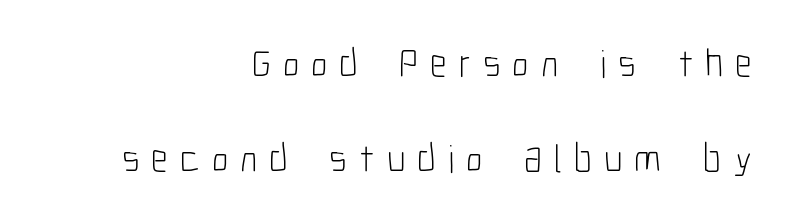
Q: Is the text bold? A: No.
Q: Is the text italic (slanted)? A: No, it is upright.
Q: Is the typeface a serif or a sans-serif typeface? A: Sans-serif.
Q: Is the text underlined? A: No.
Q: How is the paragraph aligned? A: Right-aligned.
Q: Is the spacing between letters normal or unusually wide? A: Unusually wide.
Q: Is the spacing between lines tight, normal or loose? A: Loose.
Q: Width (condensed, normal, or wide)? A: Condensed.
Q: Stroke contrast? A: Low.
Q: x-height? A: Medium.
Q: Monospaced? A: No.
